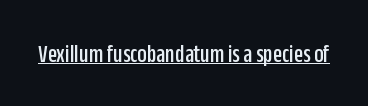
{"italic": "no", "underline": "yes", "letter_spacing": "normal", "letter_spacing_em": 0.0, "glyph_px": 26}
